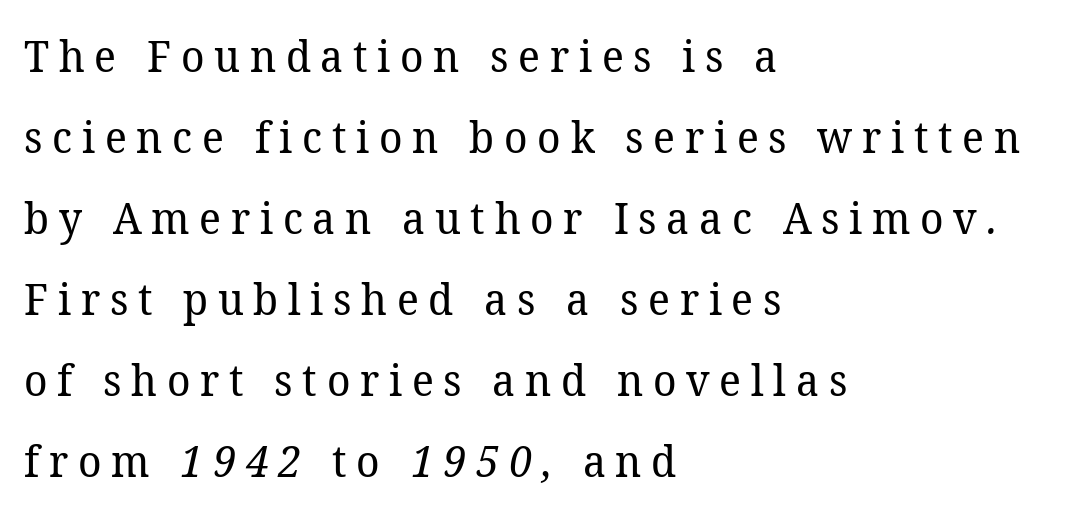
In CSS terms this would be text-align: left. Here the glyphs are tracked loosely, breaking word shapes into spaced letters. Heft: none added — not bold. Do the characters align in a grid? No, the font is proportional. Little horizontal feet cap the strokes, marking this as serif type. The strip under each line holds only bare page.
